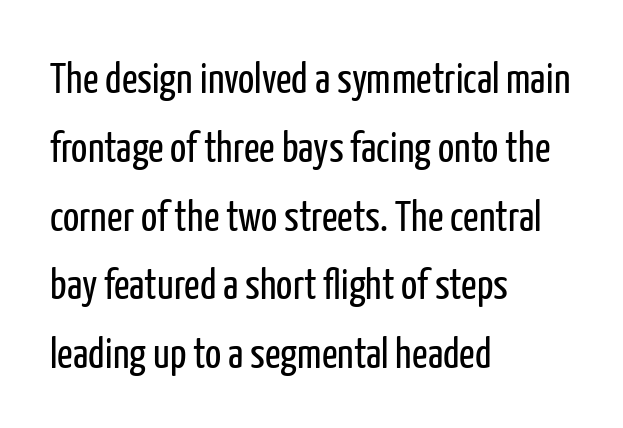
Stroke terminals: plain, sans-serif. Weight: not bold — regular or lighter. Caption: standard tracking, unaltered. The face used here is proportionally spaced, like ordinary book or web type. Leading matches the norm, producing a regular column. No italicization has been applied; the sample stays upright.
